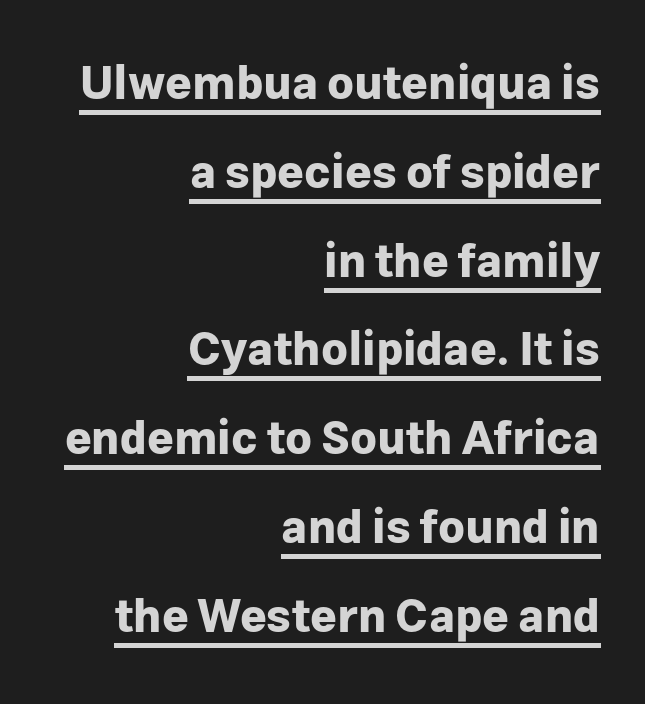
The glyphs in this specimen are sans serif. Every letter is thick-stroked: bold, no question. Tracking here is standard; glyphs follow each other at the usual distance. Airy leading. These lines are rendered in a variable-pitch font. You can tell it's not italic because the verticals are truly vertical.
